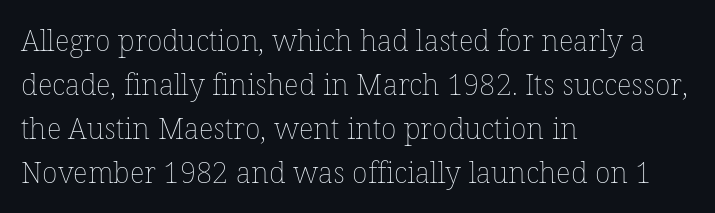
The image shows 29 px thin type, upright; set left-aligned, normal line spacing (1.52x), normal letter spacing, not underlined; low stroke contrast and a medium x-height.
